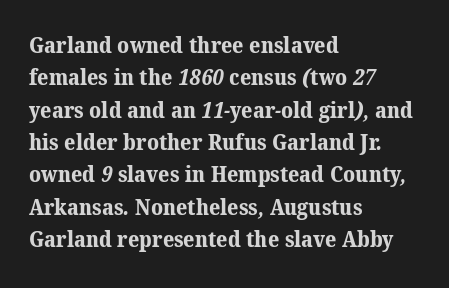
In CSS terms this would be text-align: left. Weight: bold. Tracking value appears to be zero — textbook default spacing. The passage shown stacks its lines at a standard gap.
